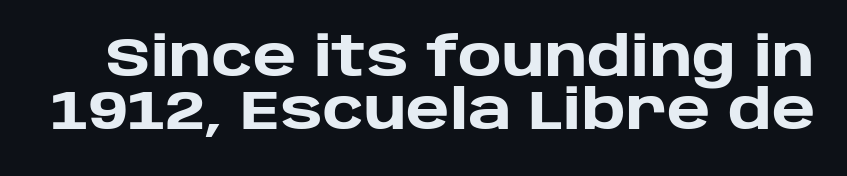
The image shows 55 px heavy sans-serif type, upright; set tight line spacing (0.97x), normal letter spacing, not underlined; low stroke contrast and a large x-height.
